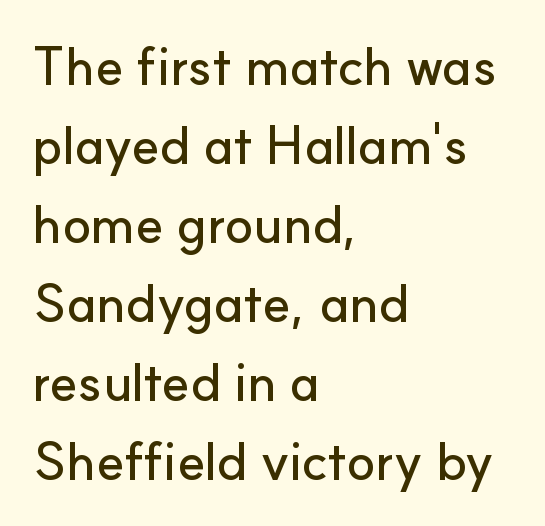
{"serif": "no", "italic": "no", "width": "normal", "stroke_contrast": "low", "x_height": "small", "monospaced": "no", "underline": "no", "align": "left", "line_spacing": "normal", "line_spacing_ratio": 1.49, "letter_spacing": "normal", "letter_spacing_em": 0.0, "glyph_px": 53}
